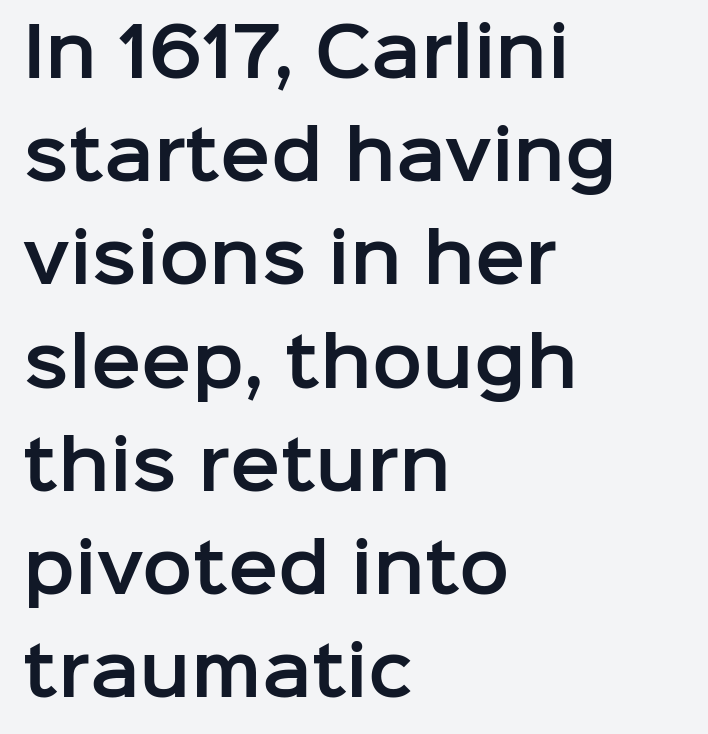
The image shows 67 px sans-serif type, upright; set left-aligned, normal line spacing (1.54x), normal letter spacing, not underlined; low stroke contrast and a medium x-height.
